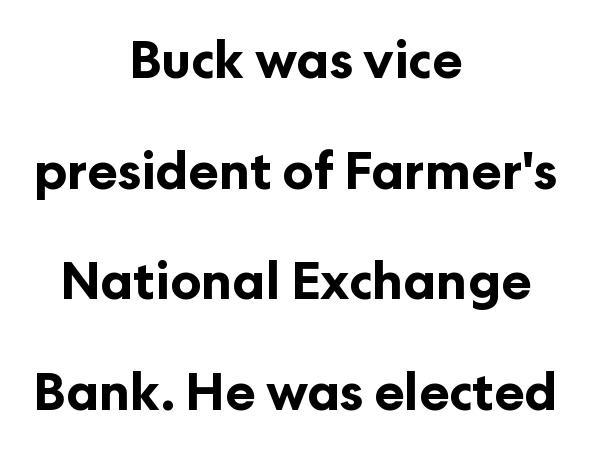
The image shows 51 px bold sans-serif type, upright; set centered, loose line spacing (2.17x), normal letter spacing, not underlined; low stroke contrast and a medium x-height.
